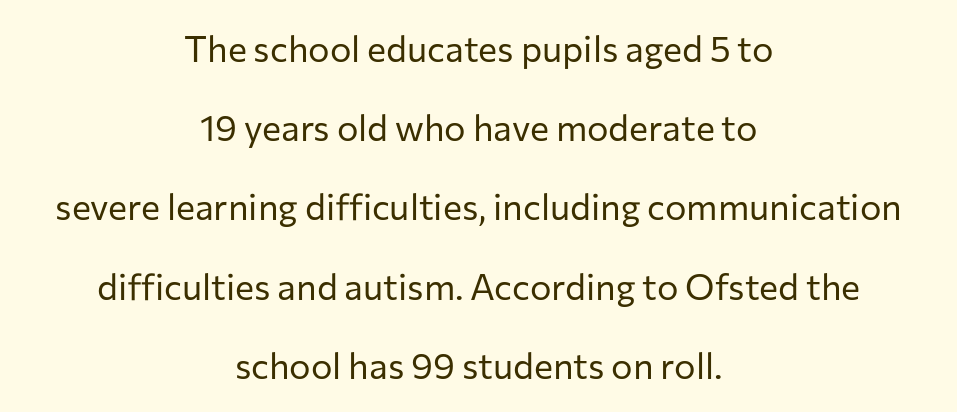
The image shows 36 px regular-weight sans-serif type, upright; set centered, loose line spacing (2.2x), normal letter spacing, not underlined; low stroke contrast and a medium x-height.
